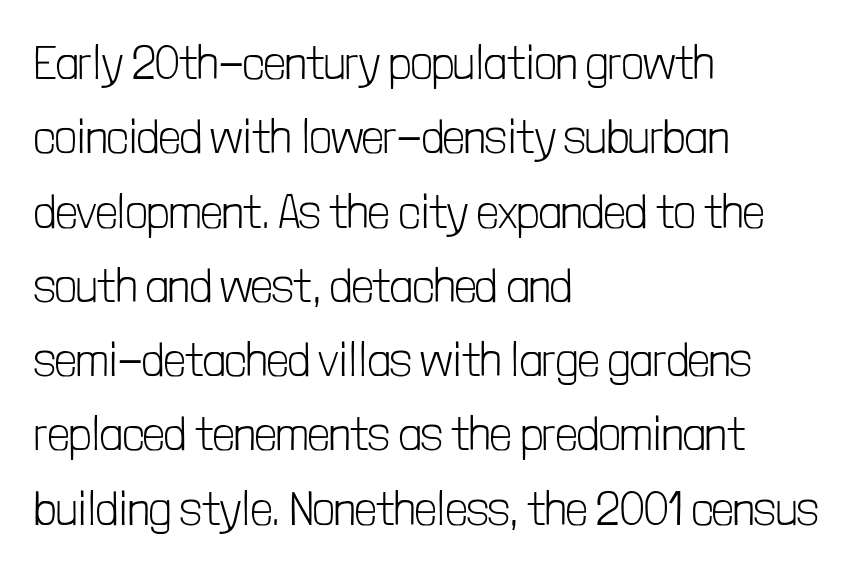
No extra tracking has been applied to these lines. Unmarked baselines from the first word to the last. Line starts are locked; line ends wander. The passage shown is not bold in any degree. Do the letters lean? They stand straight. Horizontal bands of white between lines are of average thickness.
